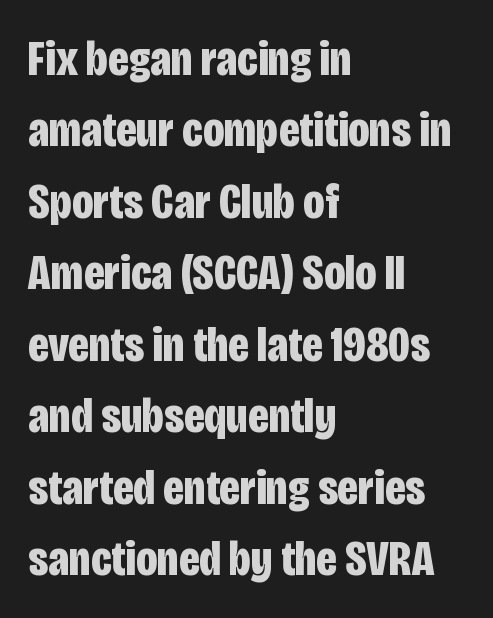
The image shows 50 px bold, condensed sans-serif type, upright; set left-aligned, normal line spacing (1.43x), normal letter spacing, not underlined; low stroke contrast and a large x-height.
